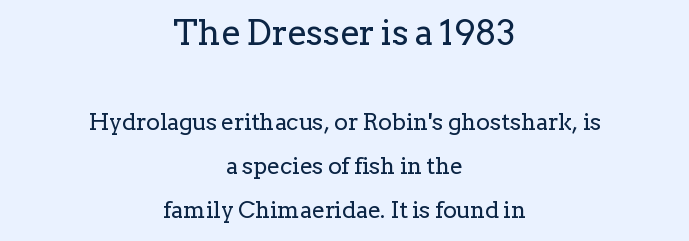
The image shows 35 px regular-weight serif type, upright; set centered, loose line spacing (1.9x), normal letter spacing, not underlined; the first (top) block is 1.52x larger; low stroke contrast and a medium x-height.
